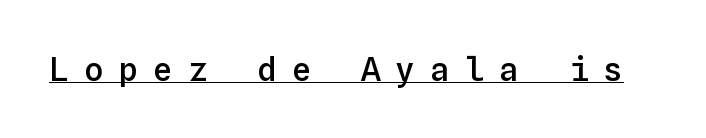
{"italic": "no", "bold": "semi", "weight": "semibold", "width": "normal", "stroke_contrast": "low", "x_height": "medium", "monospaced": "yes", "underline": "yes", "letter_spacing": "wide", "letter_spacing_em": 0.45, "glyph_px": 33}
